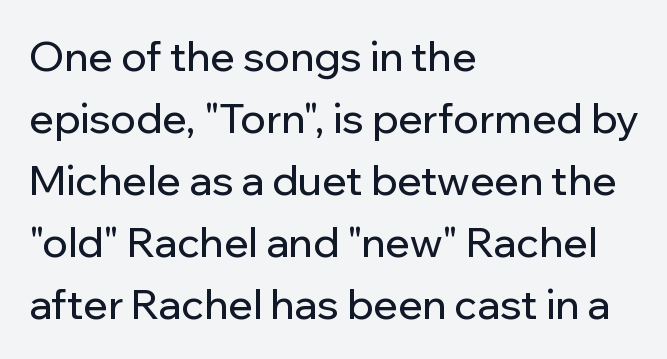
The image shows 41 px sans-serif type, upright; set left-aligned, normal line spacing (1.51x), normal letter spacing, not underlined; low stroke contrast and a medium x-height.
